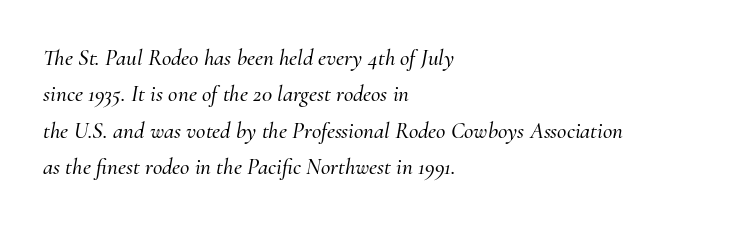
This is oblique type, the kind used for emphasis or titles. Notice how descenders clear the ascenders below comfortably — that's standard leading. Look at the tracking — it's just the regular setting, nothing added. All the whitespace from short lines collects on the right. The area under the type is left untouched.
